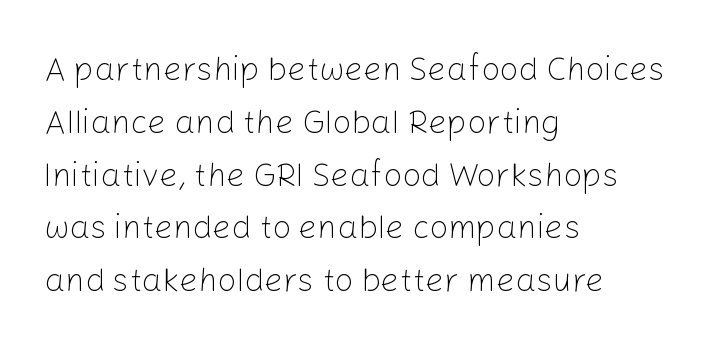
Q: Is the text bold? A: No.
Q: Is the text italic (slanted)? A: No, it is upright.
Q: Is the typeface a serif or a sans-serif typeface? A: Sans-serif.
Q: Is the text underlined? A: No.
Q: How is the paragraph aligned? A: Left-aligned.
Q: Is the spacing between letters normal or unusually wide? A: Normal.
Q: Is the spacing between lines tight, normal or loose? A: Normal.
Q: Width (condensed, normal, or wide)? A: Normal.
Q: Stroke contrast? A: Low.
Q: x-height? A: Medium.
Q: Monospaced? A: No.
